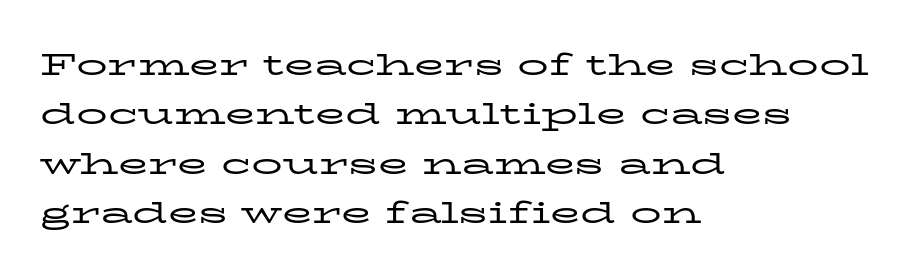
Q: Is the text bold? A: No.
Q: Is the text italic (slanted)? A: No, it is upright.
Q: Is the typeface a serif or a sans-serif typeface? A: Serif.
Q: Is the text underlined? A: No.
Q: How is the paragraph aligned? A: Left-aligned.
Q: Is the spacing between letters normal or unusually wide? A: Normal.
Q: Is the spacing between lines tight, normal or loose? A: Normal.
Q: Width (condensed, normal, or wide)? A: Wide.
Q: Stroke contrast? A: Low.
Q: x-height? A: Medium.
Q: Monospaced? A: No.
